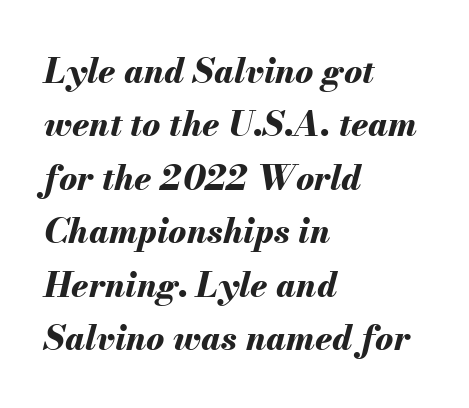
Q: Is the text bold? A: Yes.
Q: Is the text italic (slanted)? A: Yes, it leans right by about 13 degrees.
Q: Is the text underlined? A: No.
Q: How is the paragraph aligned? A: Left-aligned.
Q: Is the spacing between letters normal or unusually wide? A: Normal.
Q: Is the spacing between lines tight, normal or loose? A: Normal.
Q: Width (condensed, normal, or wide)? A: Normal.
Q: Stroke contrast? A: Medium.
Q: x-height? A: Small.
Q: Monospaced? A: No.
